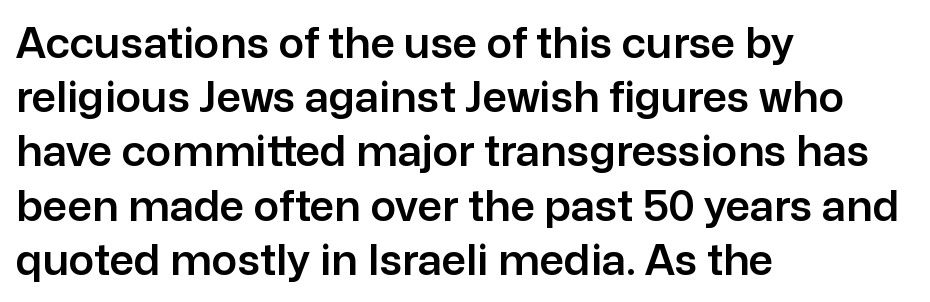
Q: Is the text italic (slanted)? A: No, it is upright.
Q: Is the typeface a serif or a sans-serif typeface? A: Sans-serif.
Q: Is the text underlined? A: No.
Q: How is the paragraph aligned? A: Left-aligned.
Q: Is the spacing between letters normal or unusually wide? A: Normal.
Q: Is the spacing between lines tight, normal or loose? A: Normal.
Q: Width (condensed, normal, or wide)? A: Normal.
Q: Stroke contrast? A: Low.
Q: x-height? A: Medium.
Q: Monospaced? A: No.
